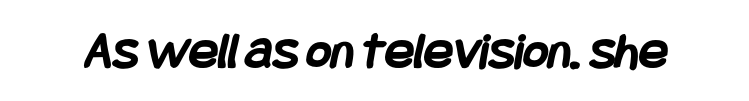
{"serif": "no", "bold": "yes", "weight": "semibold", "width": "condensed", "stroke_contrast": "low", "x_height": "large", "underline": "no", "letter_spacing": "normal", "letter_spacing_em": 0.0, "glyph_px": 54}
